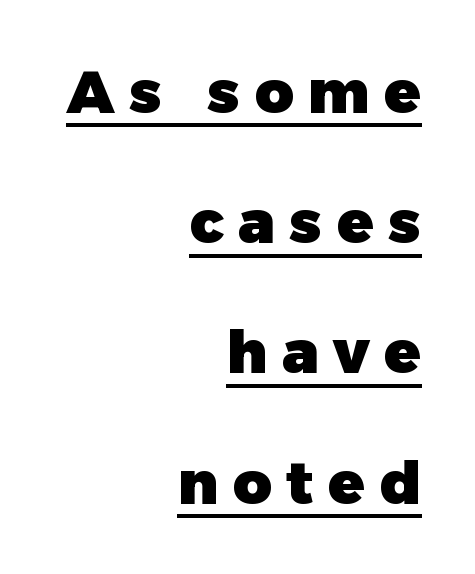
{"serif": "no", "italic": "no", "bold": "yes", "weight": "heavy", "width": "normal", "stroke_contrast": "low", "x_height": "medium", "monospaced": "no", "underline": "yes", "align": "right", "line_spacing": "loose", "line_spacing_ratio": 2.17, "letter_spacing": "wide", "letter_spacing_em": 0.24, "glyph_px": 60}
